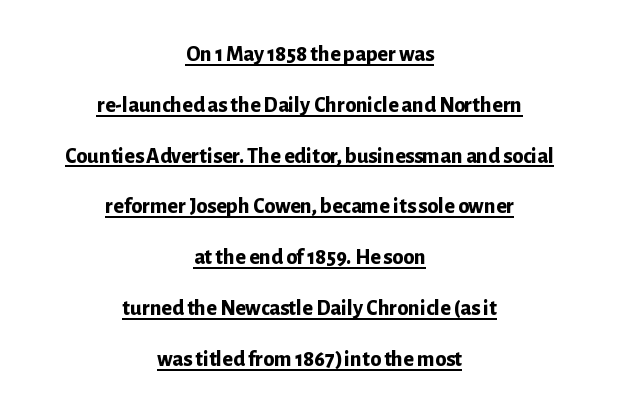
The image shows 22 px bold type, upright; set centered, loose line spacing (2.31x), normal letter spacing, underlined.
